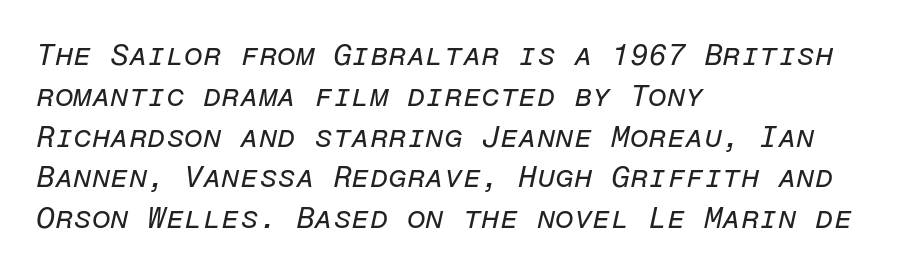
The image shows 30 px regular-weight type, italic (leaning right), monospaced; set left-aligned, normal line spacing (1.36x), normal letter spacing, not underlined; low stroke contrast and a medium x-height.
